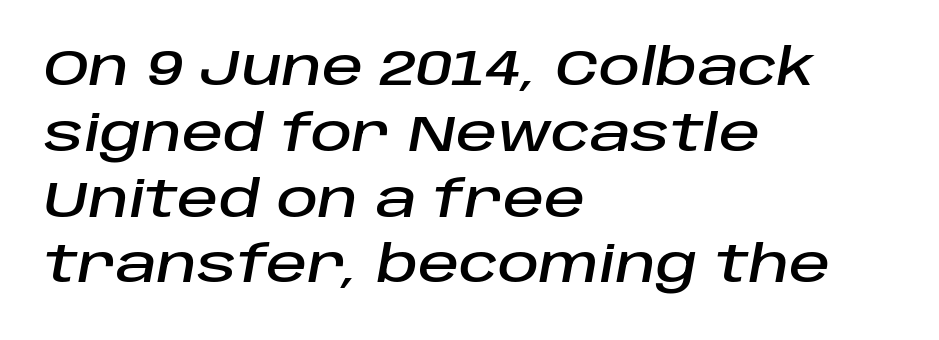
Words appear dense and cohesive because spacing is normal. The leading is moderate, giving the passage an even texture. Lines of text with bare space underneath. Caption: multi-line text, flush left, ragged right. These lines were composed using italics.
